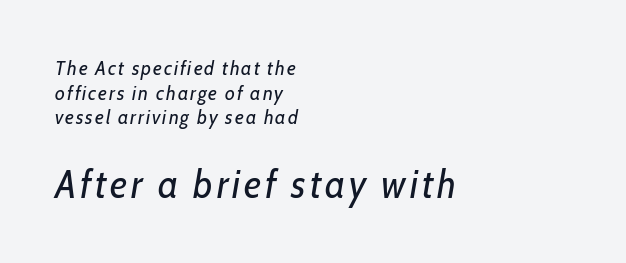
{"italic": "yes", "lean": "right", "slant_degrees": 10, "bold": "no", "weight": "regular", "width": "condensed", "stroke_contrast": "low", "x_height": "medium", "monospaced": "no", "underline": "no", "align": "left", "line_spacing_ratio": 1.23, "larger_block": "second", "size_ratio": 1.95, "glyph_px": 39}
